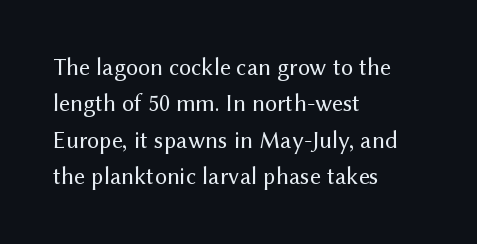
The foot of each line stays bare and open. These lines stack with their left ends in a neat column. Italic: no, the glyphs are upright roman. These lines sit exactly where default settings would place them.
